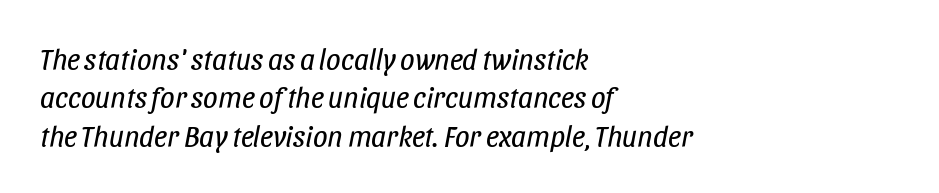
{"italic": "yes", "lean": "right", "slant_degrees": 11, "bold": "no", "weight": "regular", "width": "condensed", "stroke_contrast": "low", "x_height": "large", "monospaced": "no", "underline": "no", "align": "left", "line_spacing": "normal", "line_spacing_ratio": 1.32, "letter_spacing": "normal", "letter_spacing_em": 0.0, "glyph_px": 29}
